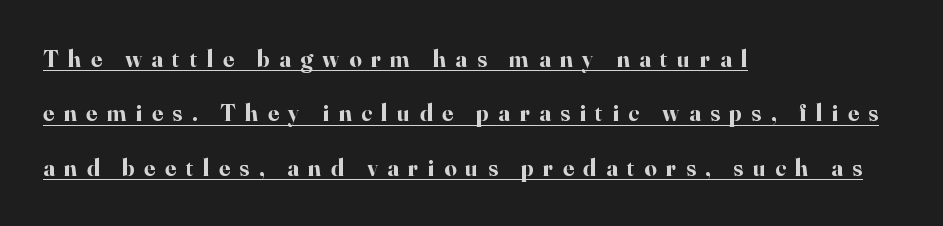
The line-height multiplier appears high, well above default. Spacing between characters has been opened up far beyond the box default. In designer terms, the underline attribute is active on this setting. Posture: straight, roman, zero tilt. Compared with an ordinary text face, these strokes are far heavier — a full bold. Does the copy run flush right? No — it runs flush left.
